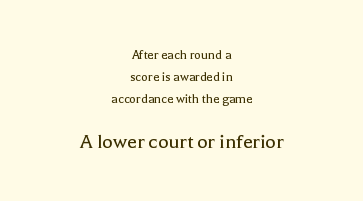
The image shows 22 px text type, upright; set centered, normal line spacing (1.56x), normal letter spacing, not underlined; the second (bottom) block is 1.57x larger.
